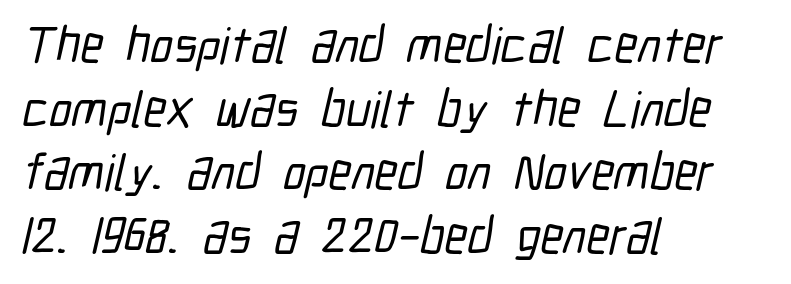
Caption: standard tracking, unaltered. Check under the words: just untouched page. A student would call this left alignment; a typographer would say flush left, rag right. Regarding serifs, this sample does without them. Rows of type keep a routine distance in the vertical direction. Looks like regular typesetting: each glyph gets only the width it needs.
